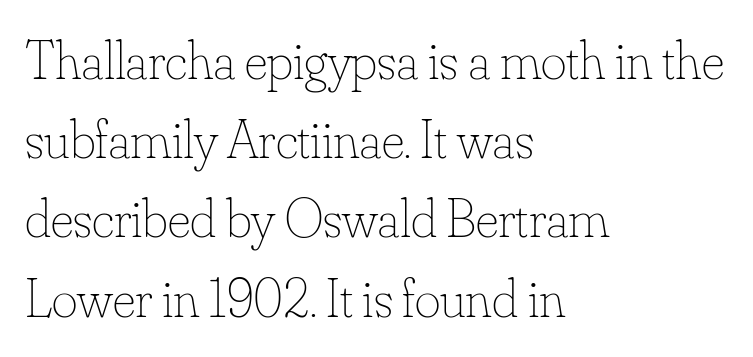
Underlining? Definitely not there. No chunkiness to these letters — they're not bold. The axis of the letterforms is exactly vertical. Letter spacing: default. Think of a printed novel: that variable character pitch is what you see here.
